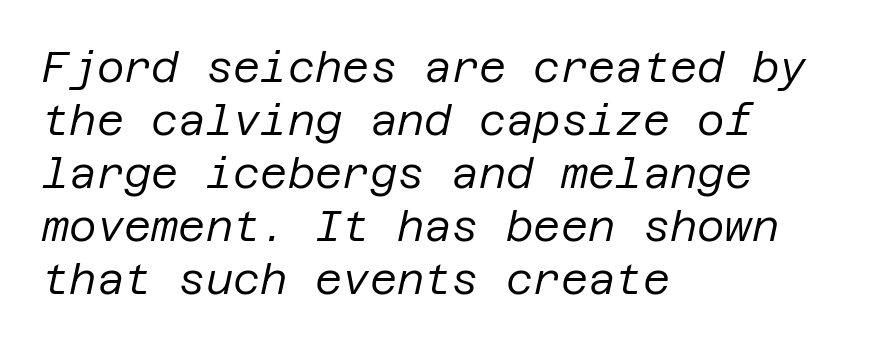
The image shows 42 px regular-weight type, italic (leaning right); set left-aligned, normal line spacing (1.26x), normal letter spacing, not underlined; low stroke contrast and a large x-height.
